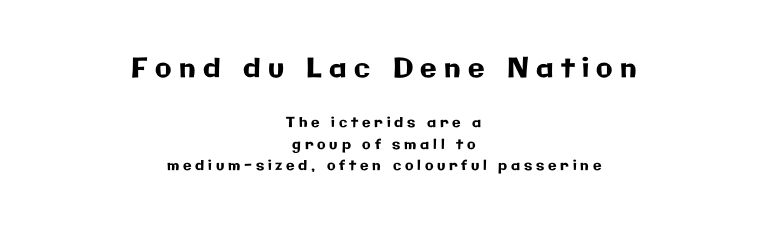
The image shows 27 px text type, upright; set centered, normal line spacing (1.54x), unusually wide letter spacing (+0.27 em), not underlined; the first (top) block is 1.93x larger.
